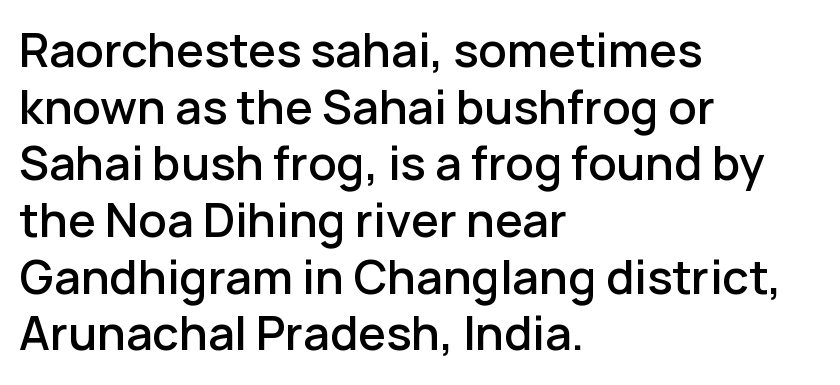
Anything drawn beneath the words? Only blank space. Italic: no, the glyphs are upright roman. The letters are semibold — heavier than regular but short of a full bold. Here the designer chose a conventional face with non-uniform glyph widths. The rows are spaced the way most documents space them. The compositor pushed each line to the left boundary.
